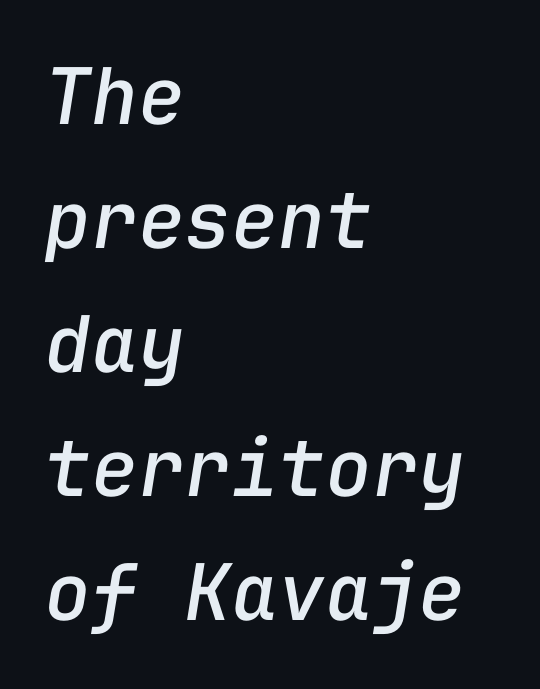
Q: Is the text italic (slanted)? A: Yes, it leans right by about 9 degrees.
Q: Is the text underlined? A: No.
Q: How is the paragraph aligned? A: Left-aligned.
Q: Is the spacing between letters normal or unusually wide? A: Normal.
Q: Is the spacing between lines tight, normal or loose? A: Normal.
Q: Width (condensed, normal, or wide)? A: Normal.
Q: Stroke contrast? A: Low.
Q: x-height? A: Medium.
Q: Monospaced? A: Yes.
